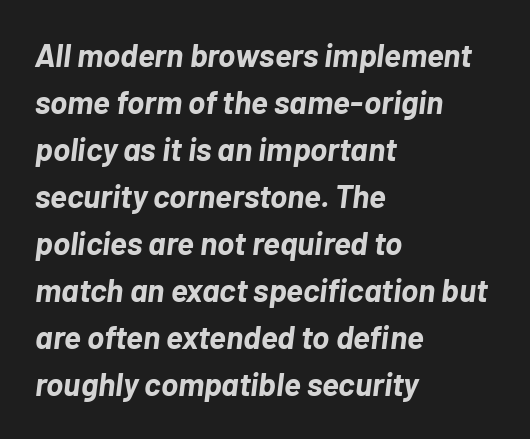
The image shows 32 px bold type, italic (leaning right); set left-aligned, normal line spacing (1.47x), normal letter spacing, not underlined; low stroke contrast and a medium x-height.
